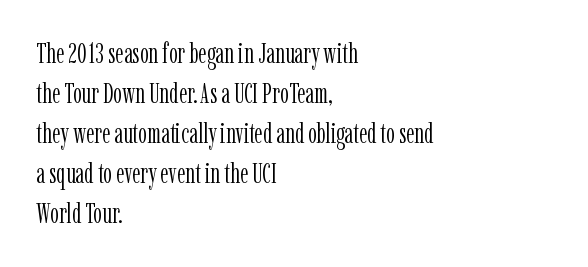
The image shows 28 px light, condensed serif type, upright; set left-aligned, normal line spacing (1.43x), normal letter spacing, not underlined; low stroke contrast and a medium x-height.
